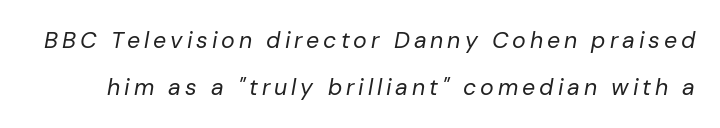
{"italic": "yes", "lean": "right", "slant_degrees": 10, "bold": "no", "underline": "no", "line_spacing": "loose", "line_spacing_ratio": 2.04, "glyph_px": 23}
